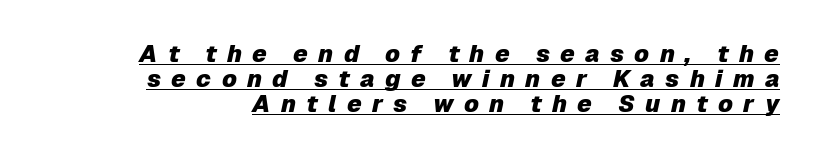
One glance says dense: line gaps are narrower than usual. Every word sits above its own underline. Rendered with sloped, italic letterforms. In terms of weight, the rendering is a true, heavy bold.
